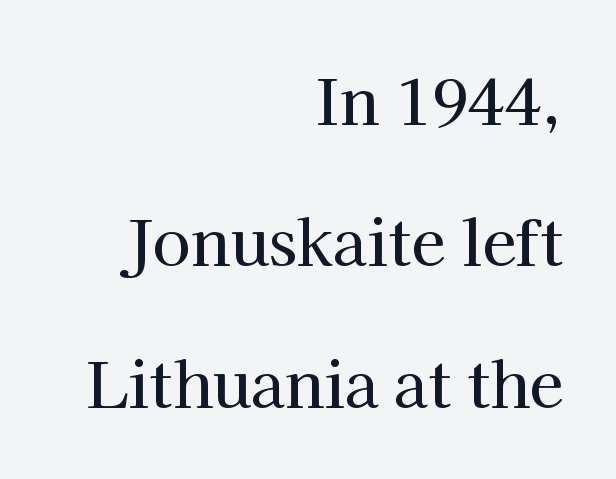
The space beneath each line is pristine and unruled. Varying glyph widths throughout — classic text-font behaviour. Ascenders rise straight up at ninety degrees. In terms of letterspacing, this is plain default setting. You can tell from the footed stems that serif type was used. Rows of type keep a wide berth in the vertical direction.
